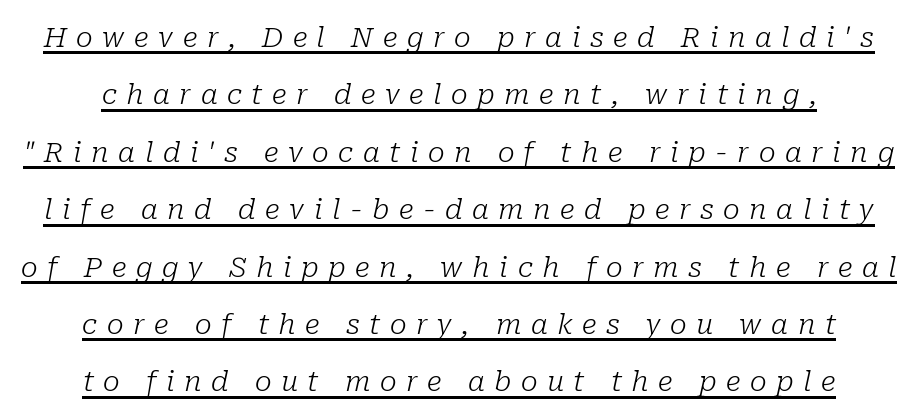
The image shows 28 px light serif type, italic (leaning right); set loose line spacing (2.05x), unusually wide letter spacing (+0.34 em), underlined; low stroke contrast and a medium x-height.
